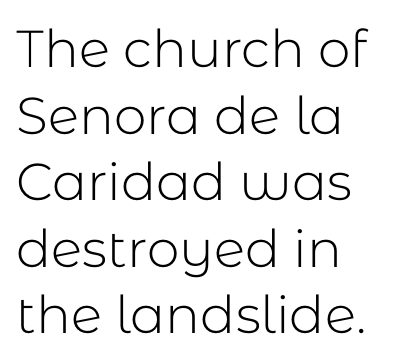
{"serif": "no", "italic": "no", "bold": "no", "weight": "light", "width": "normal", "stroke_contrast": "low", "x_height": "medium", "monospaced": "no", "underline": "no", "align": "left", "line_spacing": "normal", "line_spacing_ratio": 1.28, "letter_spacing": "normal", "letter_spacing_em": 0.0, "glyph_px": 52}
